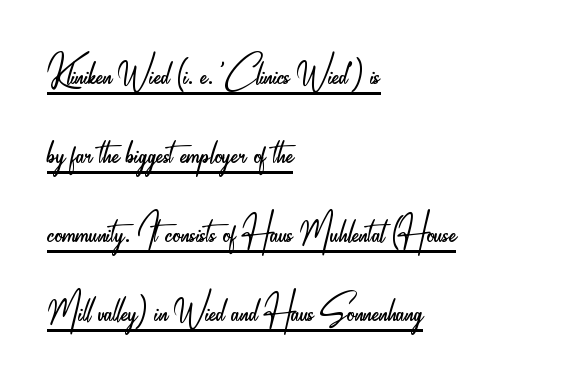
The image shows 51 px light, condensed sans-serif type; set left-aligned, normal line spacing (1.55x), normal letter spacing, underlined; low stroke contrast and a small x-height.
